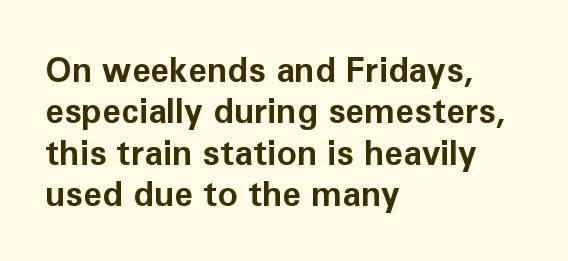
Q: Is the text bold? A: Yes.
Q: Is the text italic (slanted)? A: No, it is upright.
Q: Is the typeface a serif or a sans-serif typeface? A: Sans-serif.
Q: Is the text underlined? A: No.
Q: How is the paragraph aligned? A: Left-aligned.
Q: Is the spacing between letters normal or unusually wide? A: Normal.
Q: Width (condensed, normal, or wide)? A: Normal.
Q: Stroke contrast? A: Low.
Q: x-height? A: Medium.
Q: Monospaced? A: No.
